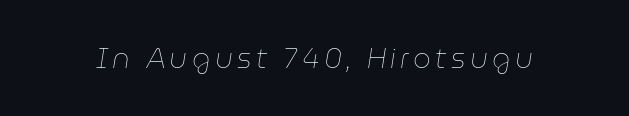
The image shows 28 px thin type, italic (leaning right); set not underlined; low stroke contrast and a medium x-height.
